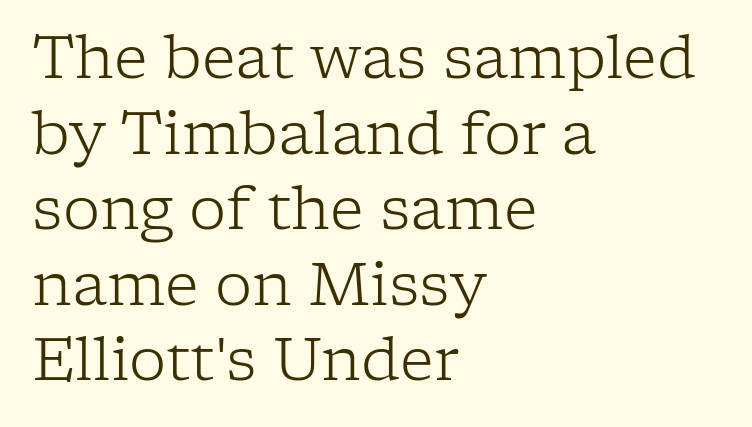
The image shows 59 px light serif type, upright; set left-aligned, normal line spacing (1.28x), normal letter spacing, not underlined; low stroke contrast and a medium x-height.
